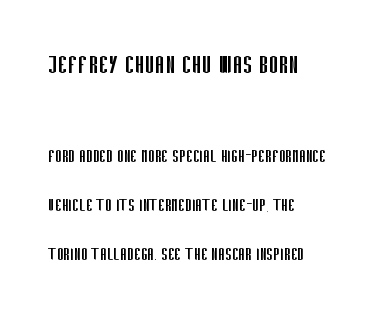
The image shows 30 px regular-weight, condensed sans-serif type, upright; set left-aligned, loose line spacing (2.45x), normal letter spacing, not underlined; the first (top) block is 1.5x larger; low stroke contrast and a large x-height.
